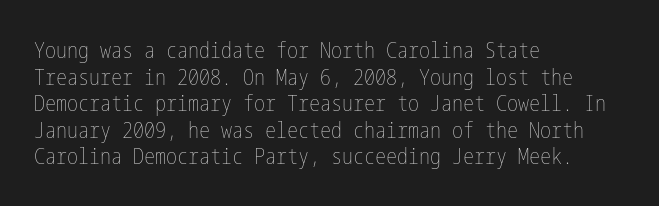
Q: Is the text bold? A: No.
Q: Is the text italic (slanted)? A: No, it is upright.
Q: Is the text underlined? A: No.
Q: How is the paragraph aligned? A: Left-aligned.
Q: Is the spacing between letters normal or unusually wide? A: Normal.
